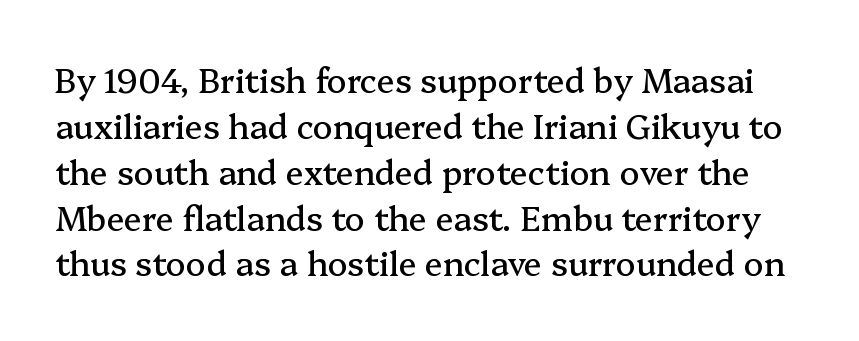
Check where the strokes stop: tiny serifs finish them off. This sample keeps an unexceptional amount of space between lines. Check under the words: just untouched page. Posture: upright roman.
